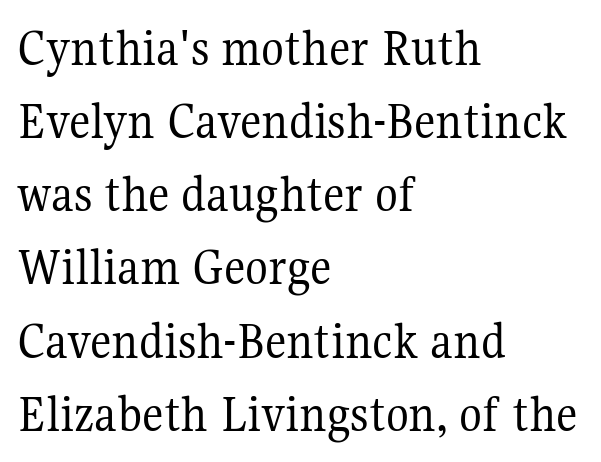
The image shows 53 px regular-weight serif type, upright; set left-aligned, normal line spacing (1.38x), normal letter spacing, not underlined; medium stroke contrast and a medium x-height.
